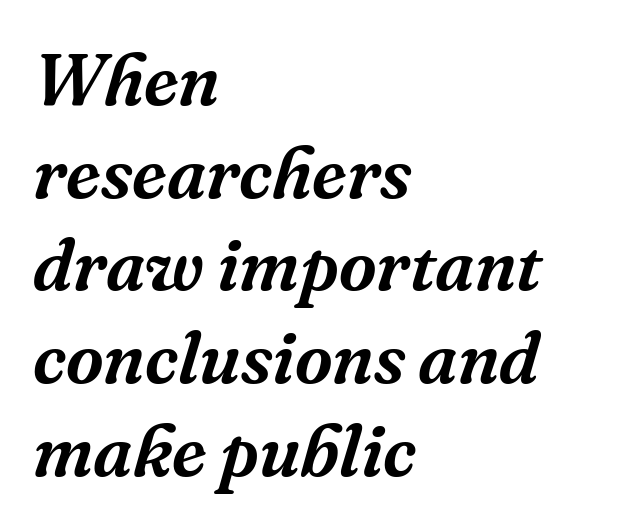
The image shows 73 px serif type, italic (leaning right); set left-aligned, normal line spacing (1.27x), normal letter spacing, not underlined; medium stroke contrast and a medium x-height.
